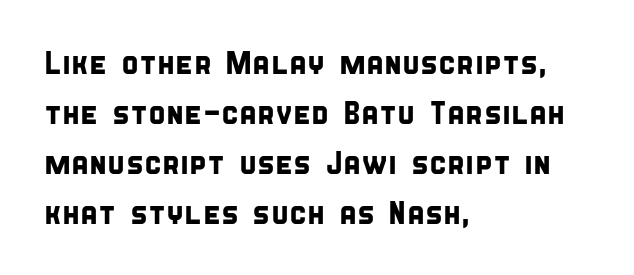
The image shows 32 px condensed sans-serif type; set left-aligned, normal line spacing (1.56x), normal letter spacing, not underlined; low stroke contrast and a large x-height.
